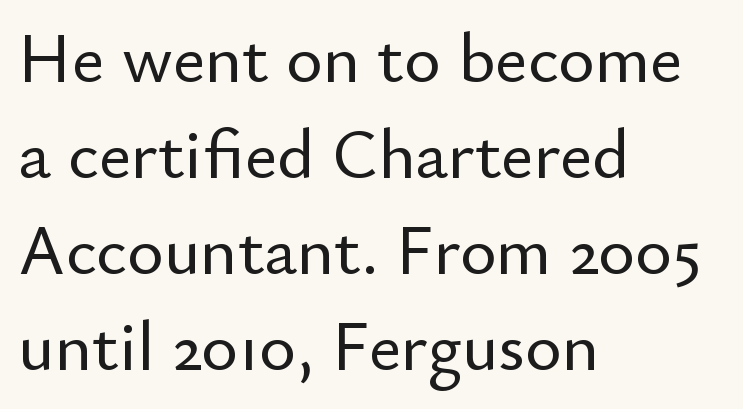
Q: Is the text italic (slanted)? A: No, it is upright.
Q: Is the typeface a serif or a sans-serif typeface? A: Sans-serif.
Q: Is the text underlined? A: No.
Q: How is the paragraph aligned? A: Left-aligned.
Q: Is the spacing between letters normal or unusually wide? A: Normal.
Q: Is the spacing between lines tight, normal or loose? A: Normal.
Q: Width (condensed, normal, or wide)? A: Normal.
Q: Stroke contrast? A: Low.
Q: x-height? A: Small.
Q: Monospaced? A: No.
